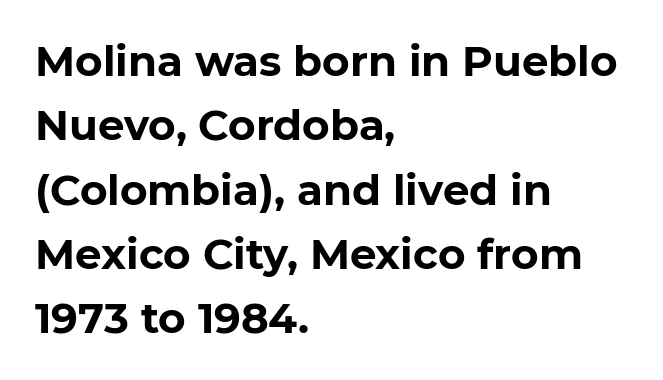
The image shows 42 px bold sans-serif type, upright; set left-aligned, normal line spacing (1.53x), normal letter spacing, not underlined; low stroke contrast and a medium x-height.
